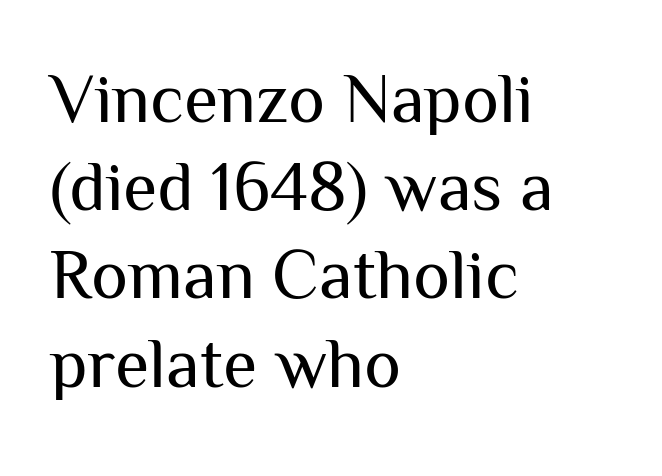
Each letter keeps its own natural width here, so spacing adapts to shape. The text block is weighted toward the left margin, trailing off unevenly rightward. Tracking here is standard; glyphs follow each other at the usual distance. No extra ink here — the face is not bold.
